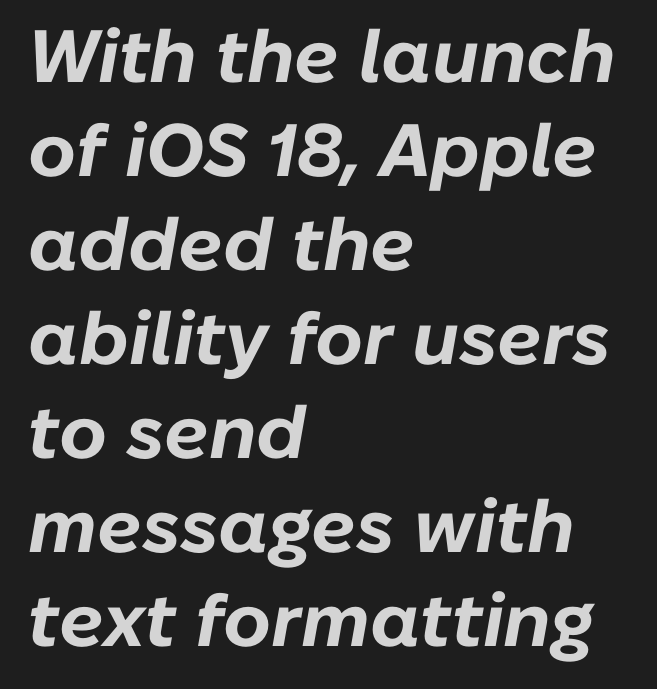
Q: Is the text bold? A: Yes.
Q: Is the text italic (slanted)? A: Yes, it leans right by about 10 degrees.
Q: Is the text underlined? A: No.
Q: How is the paragraph aligned? A: Left-aligned.
Q: Is the spacing between letters normal or unusually wide? A: Normal.
Q: Is the spacing between lines tight, normal or loose? A: Normal.
Q: Width (condensed, normal, or wide)? A: Normal.
Q: Stroke contrast? A: Low.
Q: x-height? A: Medium.
Q: Monospaced? A: No.
